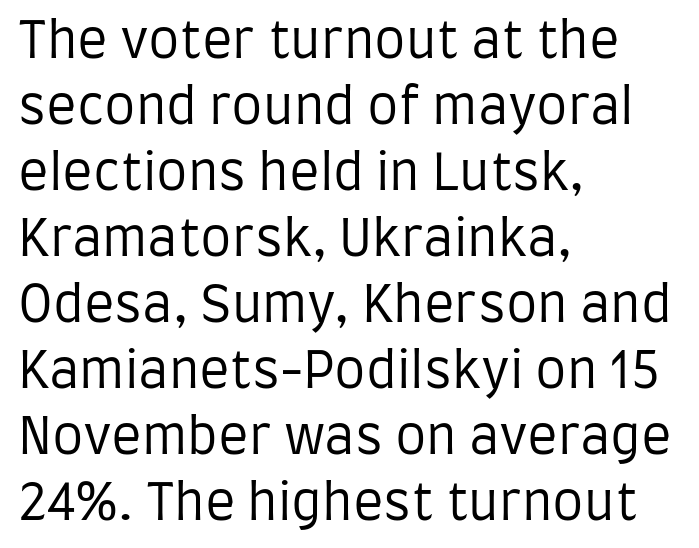
The foot of each line stays bare and open. To sum up the face: it is a sans, with no serifs. Stems here are at most as thick as an everyday book face. All the whitespace from short lines collects on the right. The type sits square on the baseline with zero lean.
